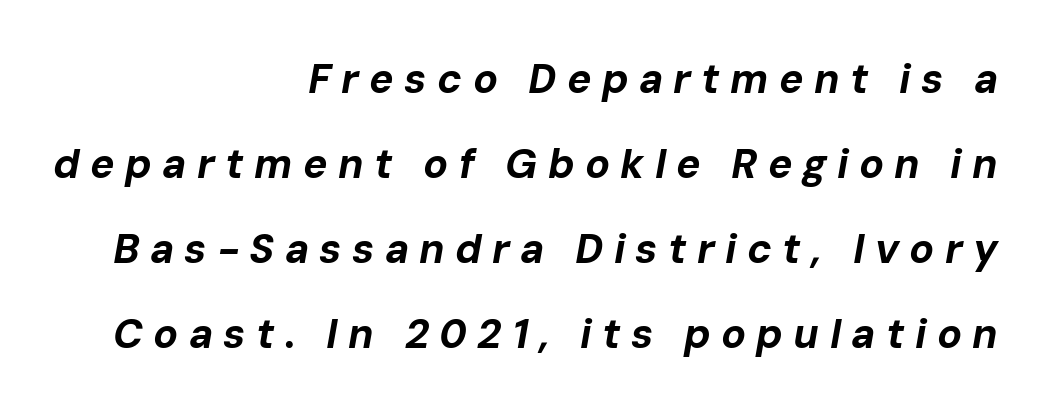
The image shows 41 px bold type, italic (leaning right); set right-aligned, loose line spacing (2.07x), unusually wide letter spacing (+0.25 em), not underlined; low stroke contrast and a medium x-height.
